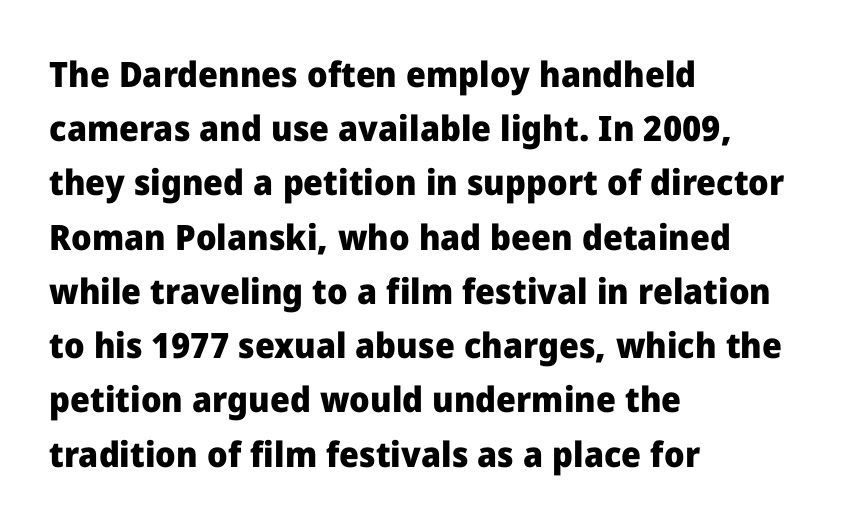
{"serif": "no", "italic": "no", "bold": "yes", "weight": "heavy", "width": "normal", "stroke_contrast": "low", "x_height": "medium", "monospaced": "no", "underline": "no", "align": "left", "line_spacing": "normal", "line_spacing_ratio": 1.55, "letter_spacing": "normal", "letter_spacing_em": 0.0, "glyph_px": 35}
